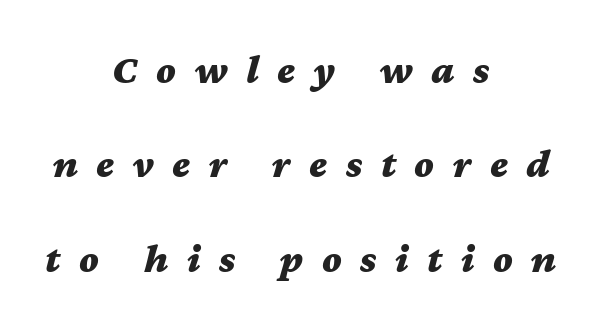
{"italic": "yes", "lean": "right", "slant_degrees": 12, "bold": "yes", "weight": "bold", "width": "wide", "stroke_contrast": "medium", "x_height": "medium", "monospaced": "no", "underline": "no", "align": "center", "line_spacing": "loose", "line_spacing_ratio": 2.3, "letter_spacing": "wide", "letter_spacing_em": 0.45, "glyph_px": 41}
